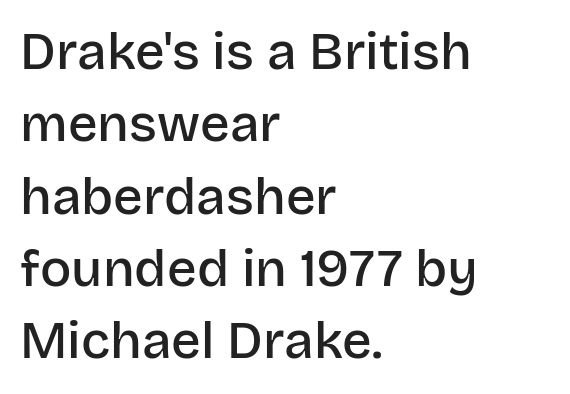
The image shows 52 px semibold sans-serif type, upright; set left-aligned, normal line spacing (1.39x), normal letter spacing, not underlined; low stroke contrast and a large x-height.
